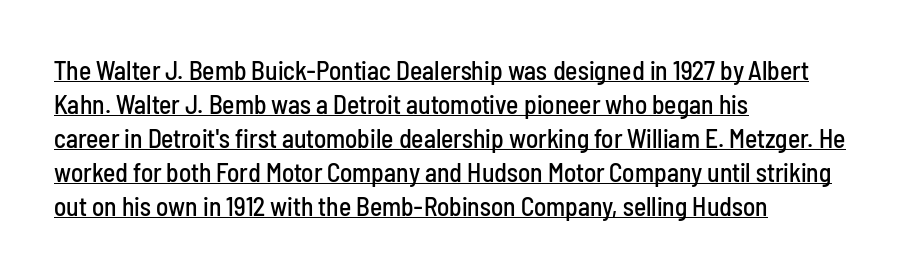
Q: Is the text italic (slanted)? A: No, it is upright.
Q: Is the text underlined? A: Yes.
Q: How is the paragraph aligned? A: Left-aligned.
Q: Is the spacing between letters normal or unusually wide? A: Normal.
Q: Is the spacing between lines tight, normal or loose? A: Normal.
